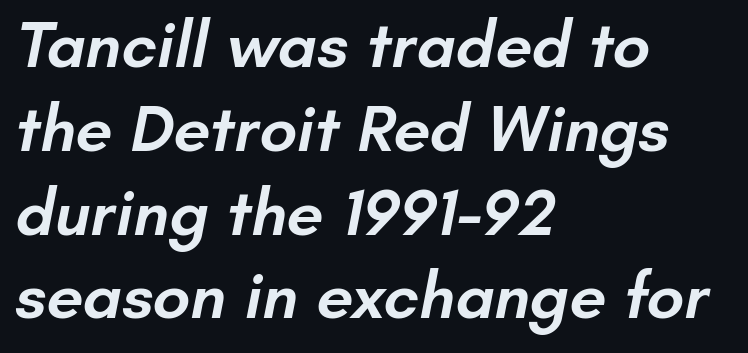
The image shows 66 px semibold sans-serif type; set left-aligned, normal line spacing (1.27x), normal letter spacing, not underlined; low stroke contrast and a small x-height.
